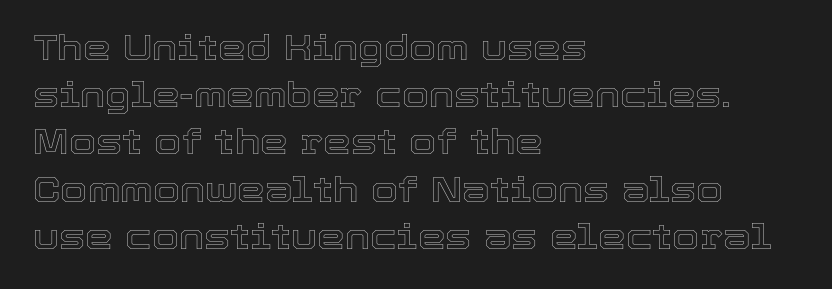
{"italic": "no", "width": "normal", "x_height": "medium", "monospaced": "no", "underline": "no", "align": "left", "line_spacing": "normal", "line_spacing_ratio": 1.35, "letter_spacing": "normal", "letter_spacing_em": 0.0, "glyph_px": 35}
